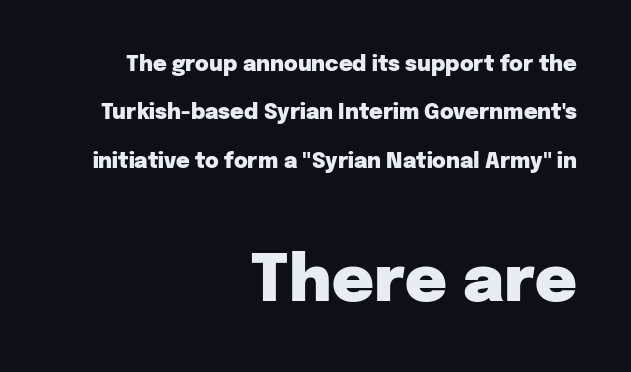
The image shows 64 px heavy sans-serif type, upright; set right-aligned, loose line spacing (2.3x), normal letter spacing, not underlined; the second (bottom) block is 3.05x larger; low stroke contrast and a medium x-height.
